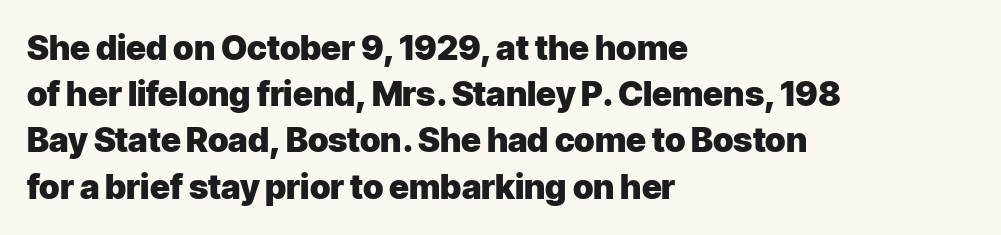
Q: Is the text bold? A: Yes.
Q: Is the text italic (slanted)? A: No, it is upright.
Q: Is the typeface a serif or a sans-serif typeface? A: Sans-serif.
Q: Is the text underlined? A: No.
Q: How is the paragraph aligned? A: Left-aligned.
Q: Is the spacing between letters normal or unusually wide? A: Normal.
Q: Is the spacing between lines tight, normal or loose? A: Normal.
Q: Width (condensed, normal, or wide)? A: Normal.
Q: Stroke contrast? A: Low.
Q: x-height? A: Medium.
Q: Monospaced? A: No.
